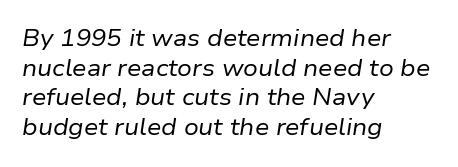
{"italic": "yes", "lean": "right", "slant_degrees": 9, "bold": "no", "underline": "no", "align": "left", "line_spacing": "normal", "line_spacing_ratio": 1.29, "letter_spacing": "normal", "letter_spacing_em": 0.0, "glyph_px": 23}
